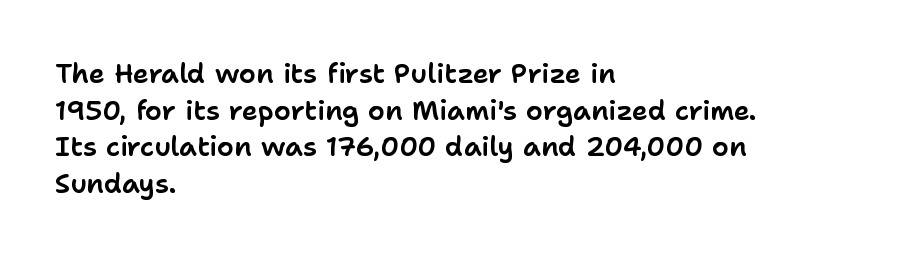
{"italic": "no", "underline": "no", "align": "left", "line_spacing": "normal", "line_spacing_ratio": 1.36, "letter_spacing": "normal", "letter_spacing_em": 0.0, "glyph_px": 27}
